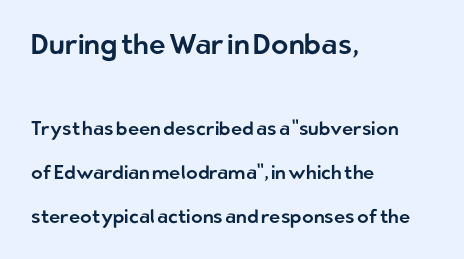
{"serif": "no", "italic": "no", "width": "normal", "stroke_contrast": "low", "x_height": "medium", "monospaced": "no", "underline": "no", "align": "left", "line_spacing": "loose", "line_spacing_ratio": 2.33, "letter_spacing": "normal", "letter_spacing_em": 0.0, "larger_block": "first", "size_ratio": 1.47, "glyph_px": 28}
